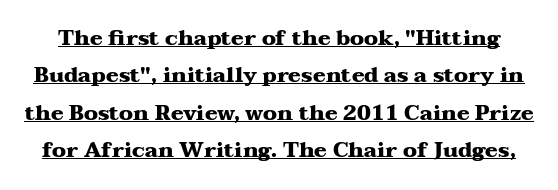
The characters look thick and weighty, a clear bold. The specimen reads as upright at a glance. Between one letter and the next there's only the usual sliver of space. These characters rest on top of a visible drawn line.
